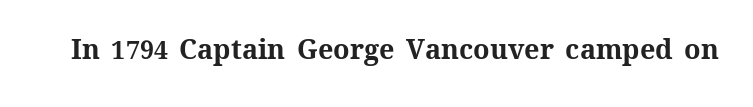
Q: Is the text bold? A: Yes.
Q: Is the text italic (slanted)? A: No, it is upright.
Q: Is the text underlined? A: No.
Q: Is the spacing between letters normal or unusually wide? A: Normal.
